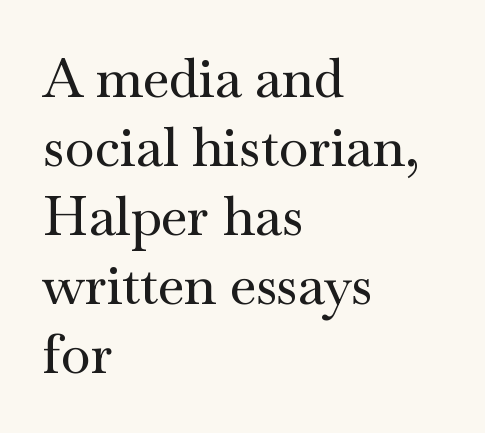
Q: Is the text italic (slanted)? A: No, it is upright.
Q: Is the typeface a serif or a sans-serif typeface? A: Serif.
Q: Is the text underlined? A: No.
Q: How is the paragraph aligned? A: Left-aligned.
Q: Is the spacing between letters normal or unusually wide? A: Normal.
Q: Is the spacing between lines tight, normal or loose? A: Normal.
Q: Width (condensed, normal, or wide)? A: Wide.
Q: Stroke contrast? A: Medium.
Q: x-height? A: Small.
Q: Monospaced? A: No.
